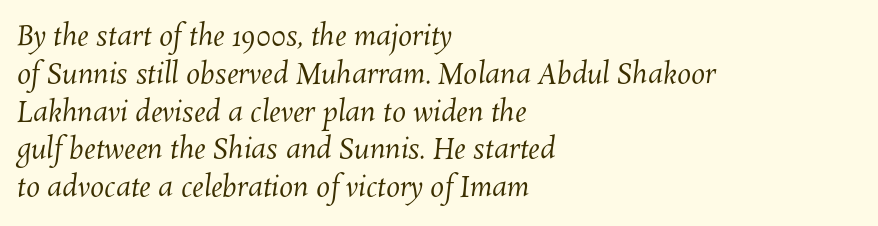
Is this a fixed-width face? No — the glyphs have proportional, varying widths. Caption: standard tracking, unaltered. Line spacing here is normal. Descenders hang freely into open space. Caption: multi-line text, flush left, ragged right. On a weight scale, this lands at 450 or below.
